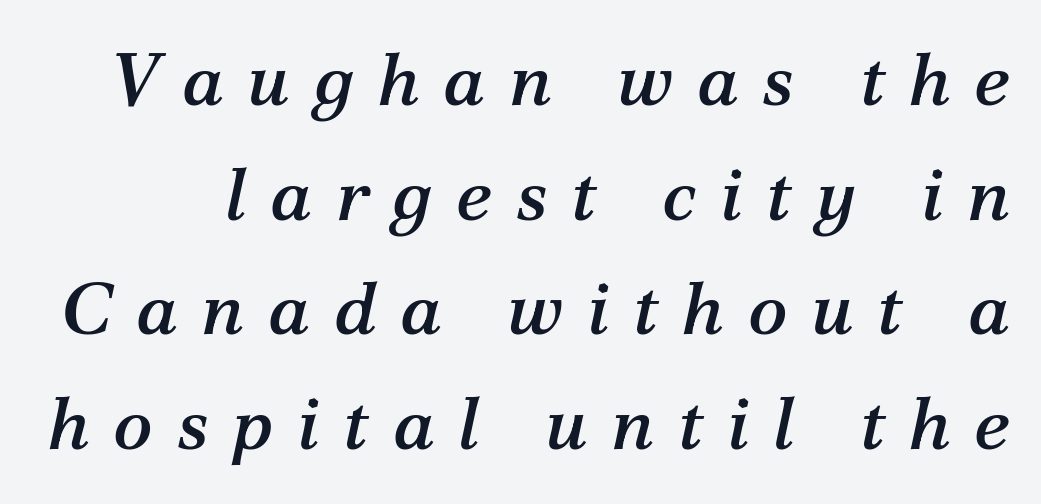
{"serif": "yes", "italic": "yes", "lean": "right", "slant_degrees": 12, "width": "normal", "stroke_contrast": "medium", "x_height": "medium", "monospaced": "no", "underline": "no", "line_spacing": "normal", "line_spacing_ratio": 1.55, "letter_spacing": "wide", "letter_spacing_em": 0.32, "glyph_px": 74}
